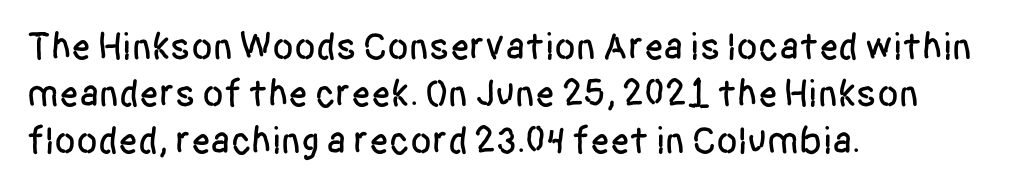
Q: Is the text italic (slanted)? A: No, it is upright.
Q: Is the typeface a serif or a sans-serif typeface? A: Sans-serif.
Q: Is the text underlined? A: No.
Q: How is the paragraph aligned? A: Left-aligned.
Q: Is the spacing between letters normal or unusually wide? A: Normal.
Q: Width (condensed, normal, or wide)? A: Condensed.
Q: Stroke contrast? A: Low.
Q: x-height? A: Large.
Q: Monospaced? A: No.
